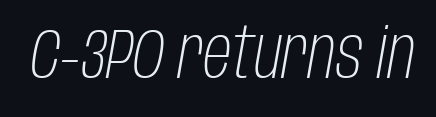
{"italic": "yes", "lean": "right", "slant_degrees": 10, "bold": "no", "weight": "light", "width": "condensed", "stroke_contrast": "low", "x_height": "large", "monospaced": "no", "underline": "no", "letter_spacing": "normal", "letter_spacing_em": 0.0, "glyph_px": 71}
